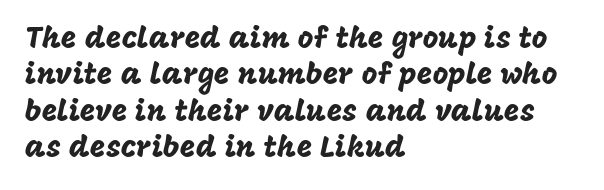
The image shows 30 px sans-serif type; set left-aligned, line spacing 1.21x, normal letter spacing, not underlined; low stroke contrast and a large x-height.
